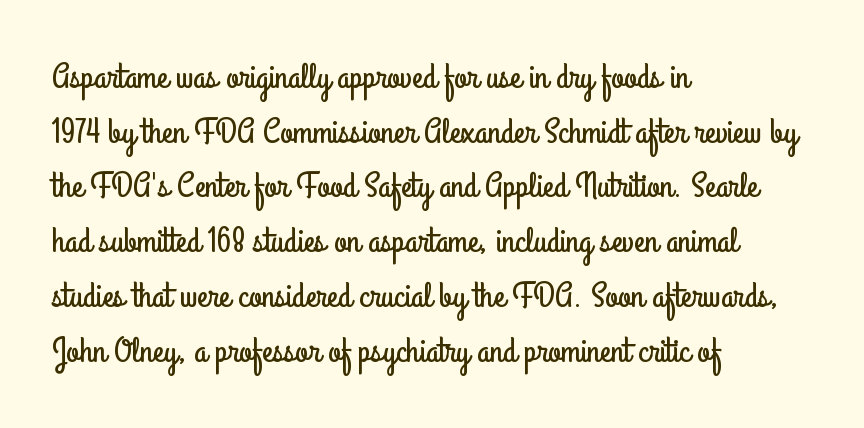
Q: Is the typeface a serif or a sans-serif typeface? A: Sans-serif.
Q: Is the text underlined? A: No.
Q: How is the paragraph aligned? A: Left-aligned.
Q: Is the spacing between letters normal or unusually wide? A: Normal.
Q: Is the spacing between lines tight, normal or loose? A: Normal.
Q: Width (condensed, normal, or wide)? A: Condensed.
Q: Stroke contrast? A: Low.
Q: x-height? A: Small.
Q: Monospaced? A: No.
